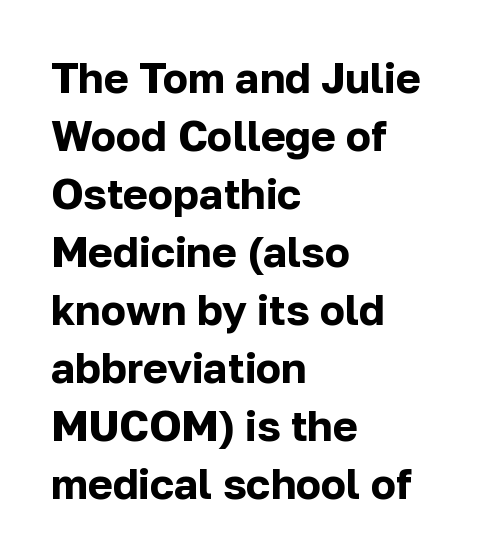
Q: Is the text bold? A: Yes.
Q: Is the text italic (slanted)? A: No, it is upright.
Q: Is the typeface a serif or a sans-serif typeface? A: Sans-serif.
Q: Is the text underlined? A: No.
Q: How is the paragraph aligned? A: Left-aligned.
Q: Is the spacing between letters normal or unusually wide? A: Normal.
Q: Is the spacing between lines tight, normal or loose? A: Normal.
Q: Width (condensed, normal, or wide)? A: Normal.
Q: Stroke contrast? A: Low.
Q: x-height? A: Medium.
Q: Monospaced? A: No.
